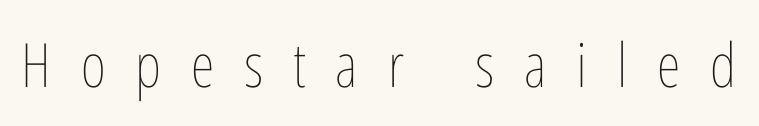
Q: Is the text bold? A: No.
Q: Is the text italic (slanted)? A: No, it is upright.
Q: Is the text underlined? A: No.
Q: Is the spacing between letters normal or unusually wide? A: Unusually wide.
Q: Width (condensed, normal, or wide)? A: Condensed.
Q: Stroke contrast? A: Low.
Q: x-height? A: Medium.
Q: Monospaced? A: No.
